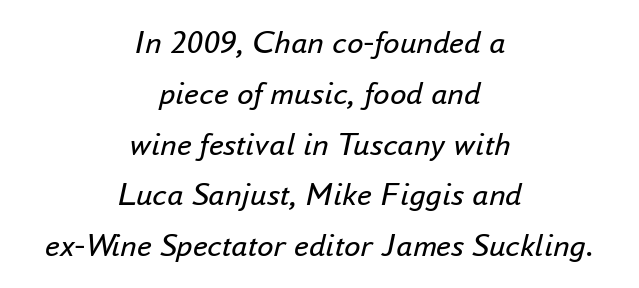
Q: Is the text bold? A: No.
Q: Is the text italic (slanted)? A: Yes, it leans right by about 16 degrees.
Q: Is the text underlined? A: No.
Q: How is the paragraph aligned? A: Centered.
Q: Is the spacing between letters normal or unusually wide? A: Normal.
Q: Is the spacing between lines tight, normal or loose? A: Normal.
Q: Width (condensed, normal, or wide)? A: Normal.
Q: Stroke contrast? A: Low.
Q: x-height? A: Small.
Q: Monospaced? A: No.
